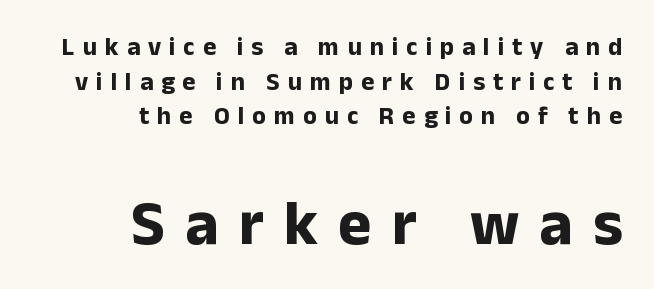
{"serif": "no", "italic": "no", "bold": "yes", "weight": "bold", "width": "normal", "stroke_contrast": "low", "x_height": "medium", "monospaced": "no", "underline": "no", "align": "right", "line_spacing": "normal", "line_spacing_ratio": 1.39, "letter_spacing": "wide", "letter_spacing_em": 0.32, "larger_block": "second", "size_ratio": 2.52, "glyph_px": 63}
